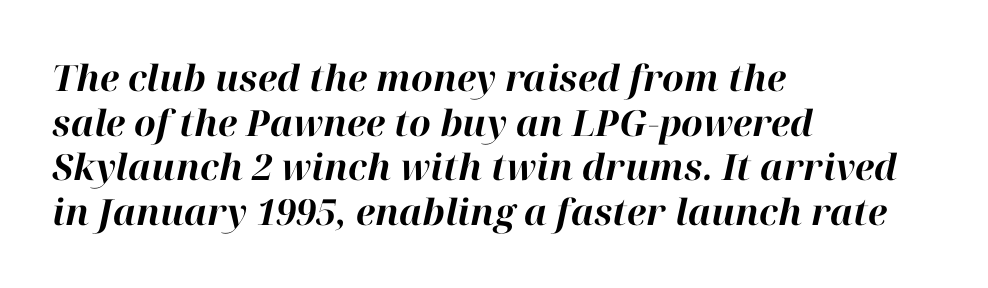
No extra tracking has been applied to these lines. Is the block centered? No — it sits flush against the left margin. The space beneath each line is pristine and unruled. A dark, heavy texture on the line: the type is bold.
